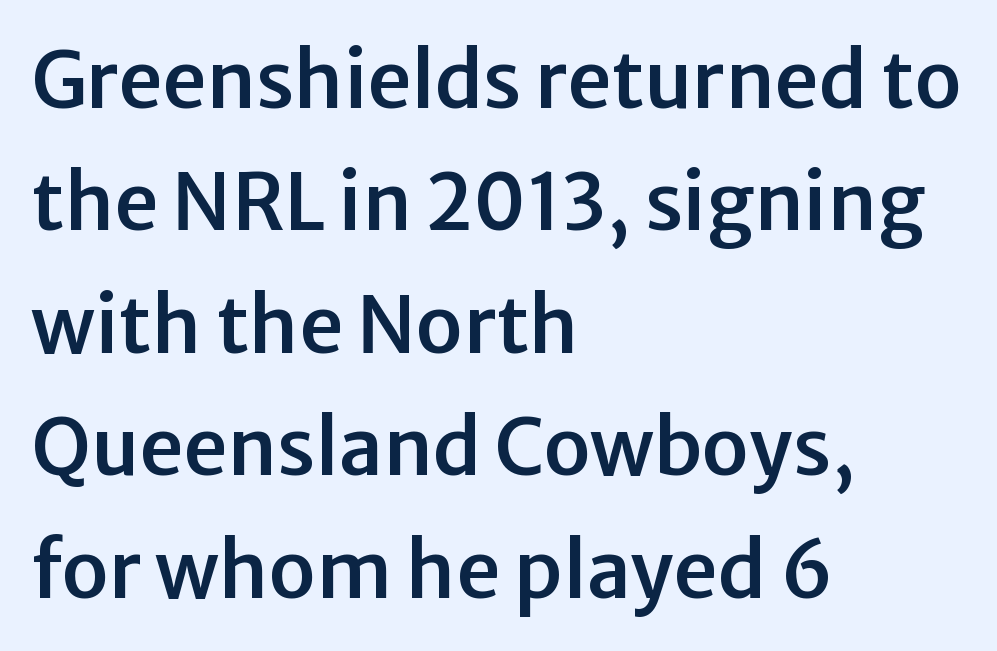
{"serif": "no", "italic": "no", "width": "normal", "stroke_contrast": "low", "x_height": "medium", "monospaced": "no", "underline": "no", "align": "left", "line_spacing": "normal", "line_spacing_ratio": 1.57, "letter_spacing": "normal", "letter_spacing_em": 0.0, "glyph_px": 78}
